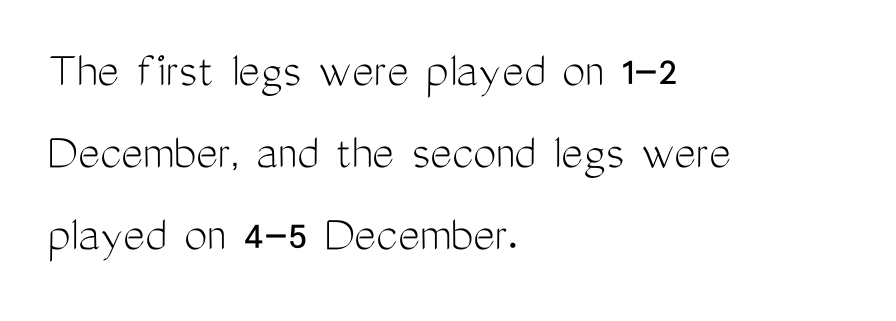
Q: Is the text bold? A: No.
Q: Is the text italic (slanted)? A: No, it is upright.
Q: Is the typeface a serif or a sans-serif typeface? A: Sans-serif.
Q: Is the text underlined? A: No.
Q: How is the paragraph aligned? A: Left-aligned.
Q: Is the spacing between letters normal or unusually wide? A: Normal.
Q: Is the spacing between lines tight, normal or loose? A: Normal.
Q: Width (condensed, normal, or wide)? A: Condensed.
Q: Stroke contrast? A: Medium.
Q: x-height? A: Medium.
Q: Monospaced? A: No.
